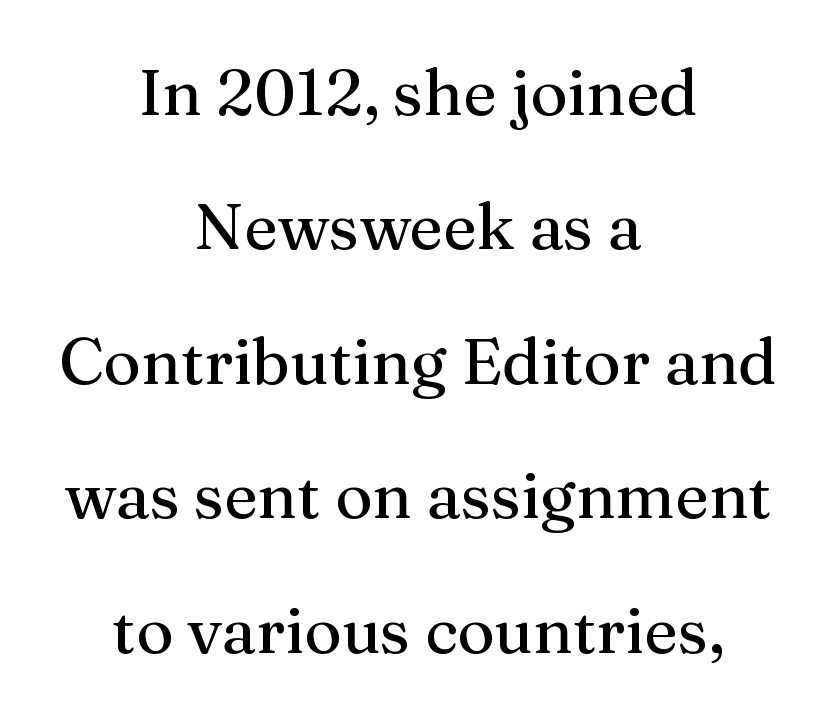
The image shows 64 px serif type, upright; set centered, loose line spacing (2.1x), normal letter spacing, not underlined; medium stroke contrast and a medium x-height.
